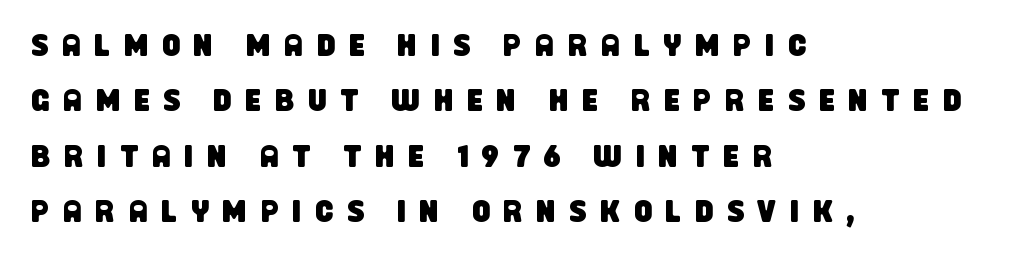
Think of a printed novel: that variable character pitch is what you see here. The type is letterspaced generously, with wide tracking. Plain, unruled lines of type. Casual observation: everything's shoved over to the left.
